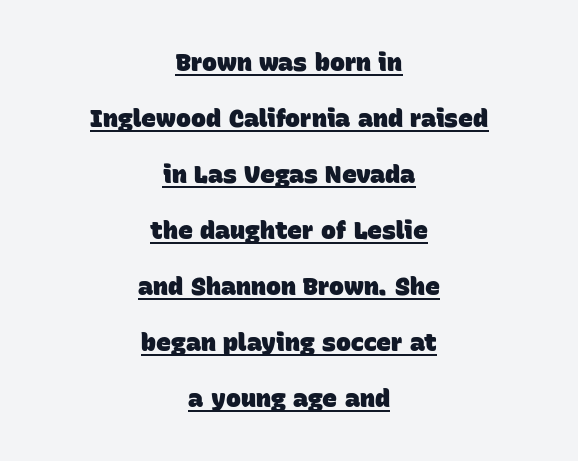
{"bold": "yes", "underline": "yes", "align": "center", "line_spacing": "loose", "line_spacing_ratio": 2.24, "letter_spacing": "normal", "letter_spacing_em": 0.0, "glyph_px": 25}
